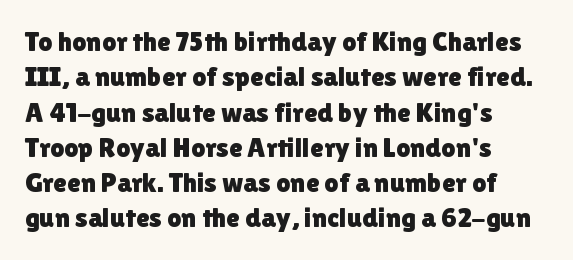
These lines are rendered in a variable-pitch font. Beneath every word, the page is bare. Vertically, the passage feels balanced, rows spaced as you'd expect. The characters display no serif detailing; their extremities are plain. The gaps between neighbouring characters are ordinary and unremarkable.
